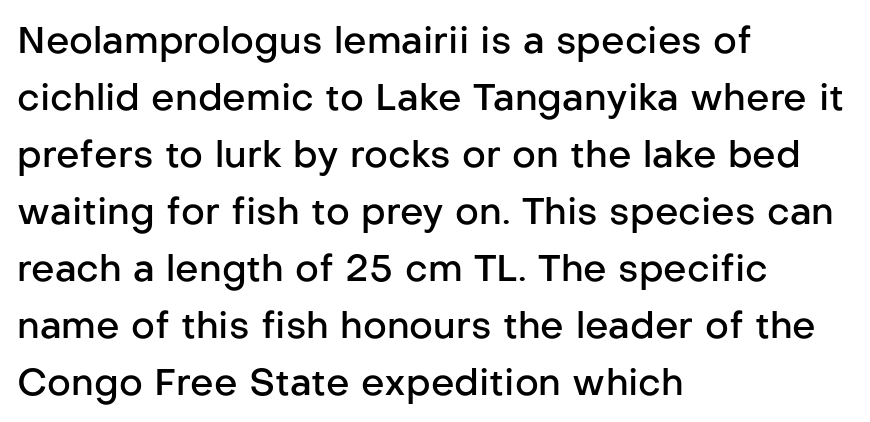
{"serif": "no", "italic": "no", "bold": "semi", "weight": "semibold", "width": "normal", "stroke_contrast": "low", "x_height": "medium", "monospaced": "no", "underline": "no", "align": "left", "line_spacing": "normal", "line_spacing_ratio": 1.54, "letter_spacing": "normal", "letter_spacing_em": 0.0, "glyph_px": 37}
